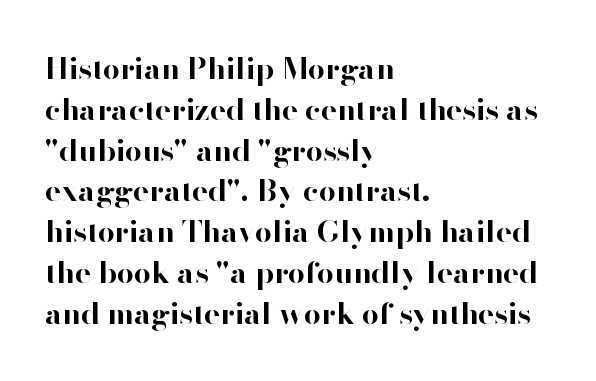
Q: Is the text bold? A: Yes.
Q: Is the text italic (slanted)? A: No, it is upright.
Q: Is the typeface a serif or a sans-serif typeface? A: Sans-serif.
Q: Is the text underlined? A: No.
Q: How is the paragraph aligned? A: Left-aligned.
Q: Is the spacing between letters normal or unusually wide? A: Normal.
Q: Is the spacing between lines tight, normal or loose? A: Normal.
Q: Width (condensed, normal, or wide)? A: Normal.
Q: Stroke contrast? A: High.
Q: x-height? A: Small.
Q: Monospaced? A: No.
